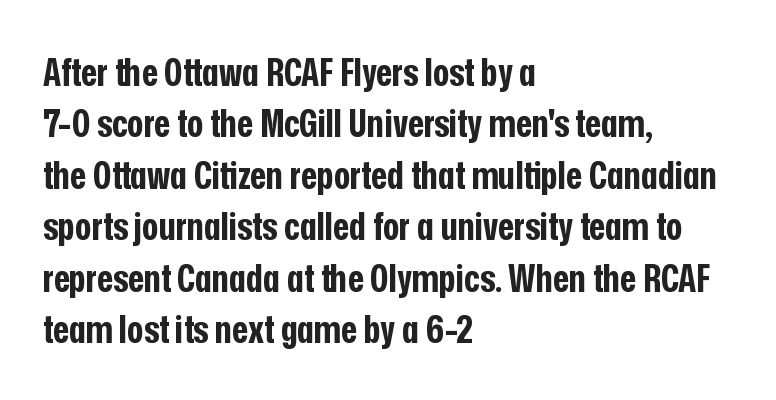
The rows are spaced the way most documents space them. In terms of posture, this sample is upright. In CSS terms this would be text-align: left. This sample has the flowing, uneven cadence of proportional lettering.
